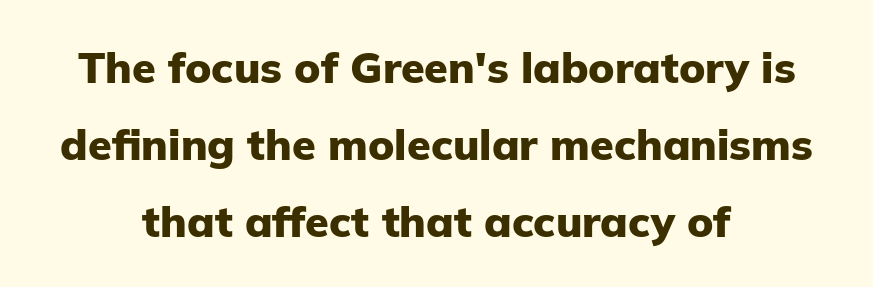
The image shows 43 px heavy sans-serif type, upright; set centered, line spacing 1.79x, normal letter spacing, not underlined; low stroke contrast and a medium x-height.
